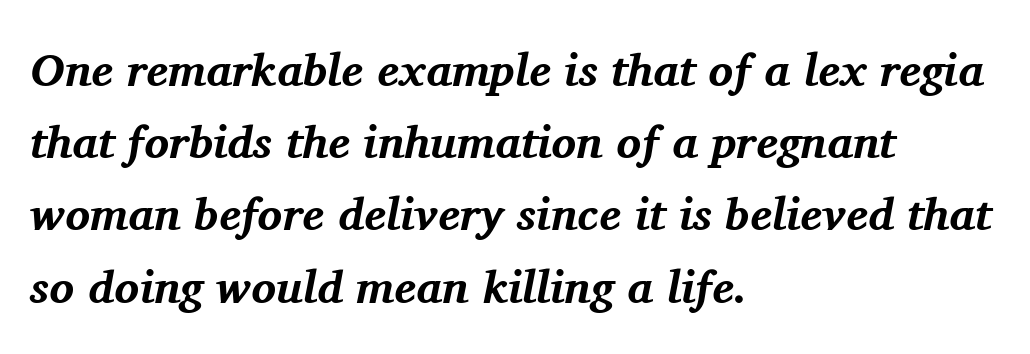
The image shows 46 px bold serif type, italic (leaning right); set left-aligned, normal line spacing (1.57x), normal letter spacing, not underlined; medium stroke contrast and a medium x-height.
